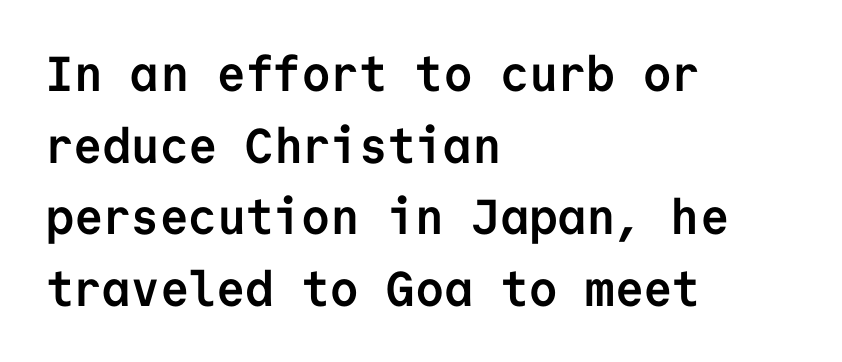
Q: Is the text bold? A: Yes.
Q: Is the text italic (slanted)? A: No, it is upright.
Q: Is the typeface a serif or a sans-serif typeface? A: Sans-serif.
Q: Is the text underlined? A: No.
Q: How is the paragraph aligned? A: Left-aligned.
Q: Is the spacing between letters normal or unusually wide? A: Normal.
Q: Is the spacing between lines tight, normal or loose? A: Normal.
Q: Width (condensed, normal, or wide)? A: Normal.
Q: Stroke contrast? A: Low.
Q: x-height? A: Medium.
Q: Monospaced? A: Yes.
